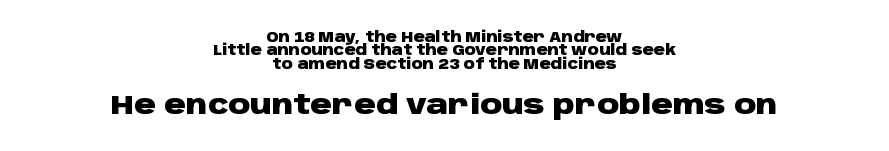
{"italic": "no", "bold": "yes", "underline": "no", "align": "center", "line_spacing": "tight", "line_spacing_ratio": 0.96, "letter_spacing": "normal", "letter_spacing_em": 0.0, "larger_block": "second", "size_ratio": 1.93, "glyph_px": 27}
